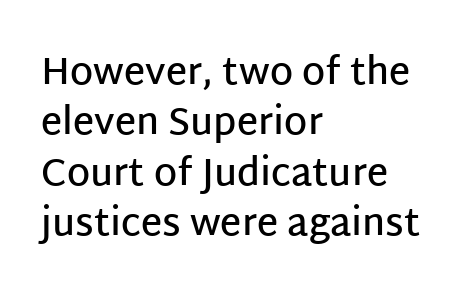
Proportional: the letters do not fall into vertical columns. The face used here is a semibold: visibly heavier than regular, lighter than bold. Quick note: interline space is typical. Words appear dense and cohesive because spacing is normal.
